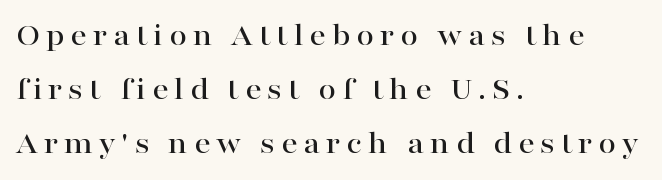
The image shows 32 px wide serif type, upright; set left-aligned, normal line spacing (1.68x), not underlined; high stroke contrast and a medium x-height.
